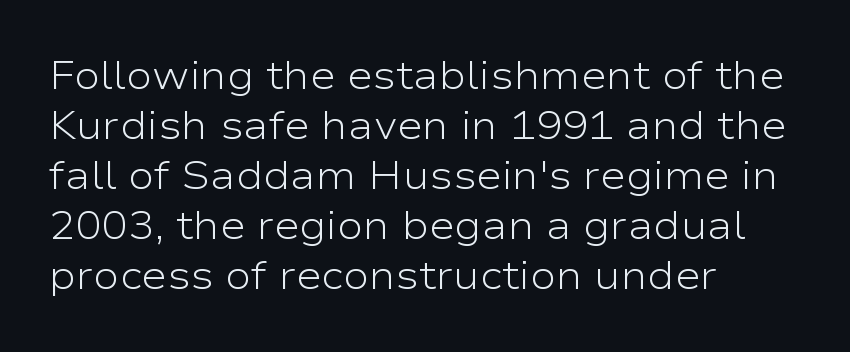
Q: Is the text bold? A: No.
Q: Is the text italic (slanted)? A: No, it is upright.
Q: Is the typeface a serif or a sans-serif typeface? A: Sans-serif.
Q: Is the text underlined? A: No.
Q: How is the paragraph aligned? A: Left-aligned.
Q: Is the spacing between letters normal or unusually wide? A: Normal.
Q: Is the spacing between lines tight, normal or loose? A: Normal.
Q: Width (condensed, normal, or wide)? A: Wide.
Q: Stroke contrast? A: Low.
Q: x-height? A: Medium.
Q: Monospaced? A: No.
